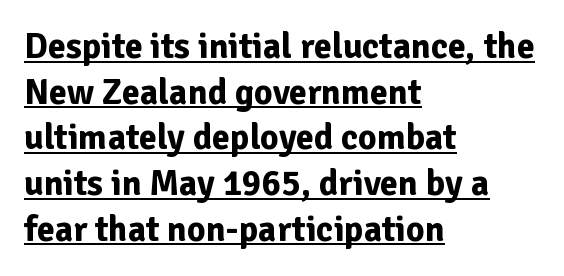
Q: Is the text bold? A: Yes.
Q: Is the text italic (slanted)? A: No, it is upright.
Q: Is the typeface a serif or a sans-serif typeface? A: Sans-serif.
Q: Is the text underlined? A: Yes.
Q: How is the paragraph aligned? A: Left-aligned.
Q: Is the spacing between letters normal or unusually wide? A: Normal.
Q: Is the spacing between lines tight, normal or loose? A: Normal.
Q: Width (condensed, normal, or wide)? A: Normal.
Q: Stroke contrast? A: Low.
Q: x-height? A: Medium.
Q: Monospaced? A: No.
